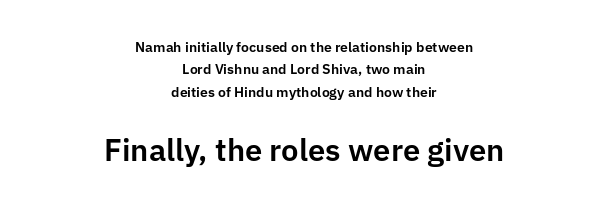
The image shows 31 px sans-serif type, upright; set centered, normal line spacing (1.59x), normal letter spacing, not underlined; the second (bottom) block is 2.21x larger; low stroke contrast and a medium x-height.
